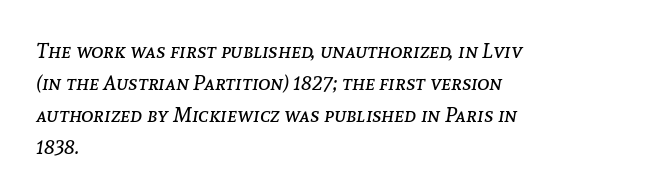
The weight would be labelled regular, book, light, or lighter still. The words here are not underlined. The lines are quadded left. Designer's note — italics engaged. The face used here is rendered with its standard letterfit.
